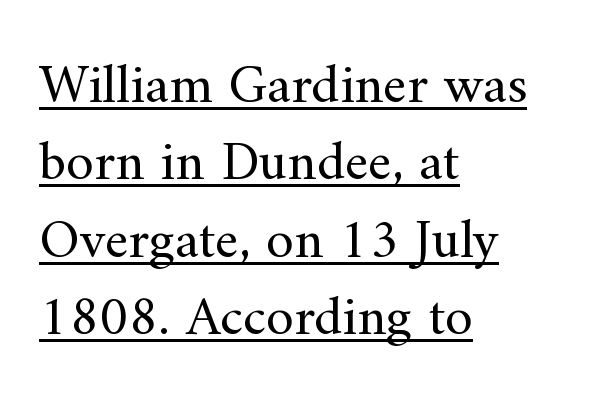
{"serif": "yes", "italic": "no", "bold": "no", "weight": "regular", "width": "normal", "stroke_contrast": "medium", "x_height": "small", "monospaced": "no", "underline": "yes", "align": "left", "line_spacing": "normal", "line_spacing_ratio": 1.38, "letter_spacing": "normal", "letter_spacing_em": 0.0, "glyph_px": 56}
